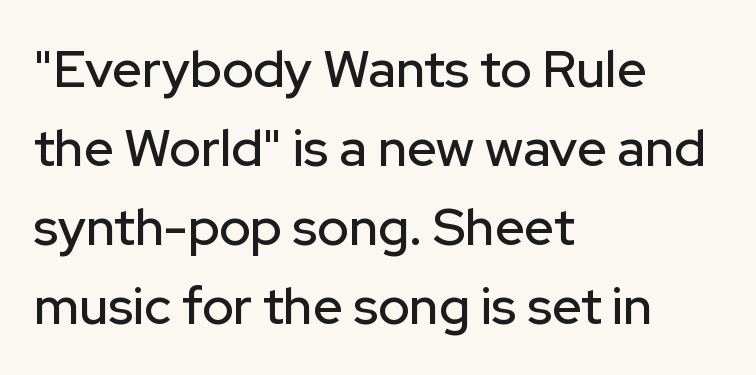
{"serif": "no", "italic": "no", "width": "normal", "stroke_contrast": "low", "x_height": "medium", "monospaced": "no", "underline": "no", "align": "left", "line_spacing": "normal", "line_spacing_ratio": 1.52, "letter_spacing": "normal", "letter_spacing_em": 0.0, "glyph_px": 52}
